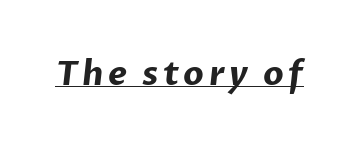
The image shows 33 px bold sans-serif type; set underlined; low stroke contrast and a medium x-height.
